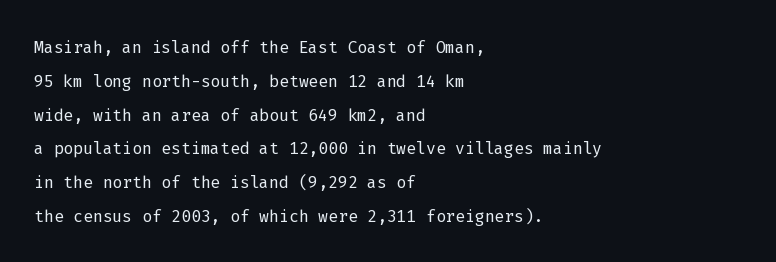
Q: Is the text bold? A: No.
Q: Is the text italic (slanted)? A: No, it is upright.
Q: Is the text underlined? A: No.
Q: How is the paragraph aligned? A: Left-aligned.
Q: Is the spacing between letters normal or unusually wide? A: Normal.
Q: Is the spacing between lines tight, normal or loose? A: Normal.
